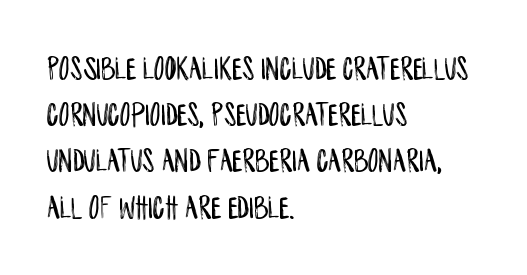
The image shows 34 px condensed sans-serif type, upright; set left-aligned, normal line spacing (1.36x), normal letter spacing, not underlined; low stroke contrast and a large x-height.
